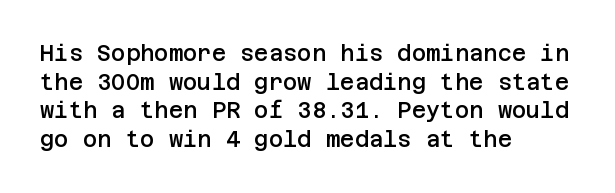
Between one letter and the next there's only the usual sliver of space. Firm but not heavy-handed strokes: this text is semibold. No italicization has been applied; the sample stays upright. Each line starts at the same left margin while the right side varies. Notice how descenders clear the ascenders below comfortably — that's standard leading.
